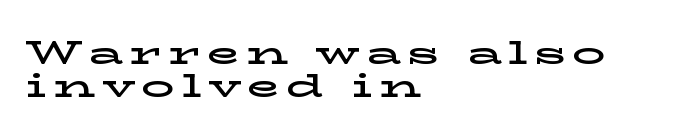
{"serif": "yes", "italic": "no", "width": "wide", "stroke_contrast": "low", "x_height": "medium", "monospaced": "no", "underline": "no", "align": "left", "line_spacing": "tight", "line_spacing_ratio": 1.01, "letter_spacing": "wide", "letter_spacing_em": 0.2, "glyph_px": 33}
